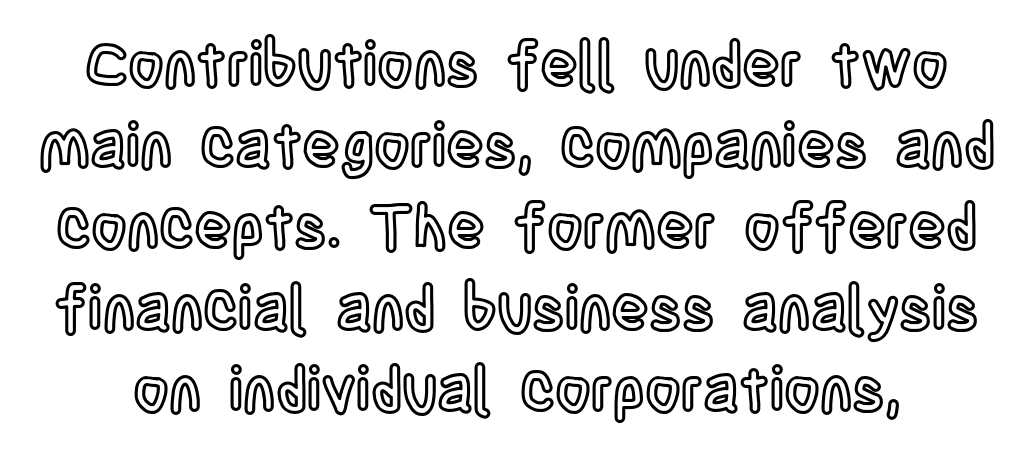
{"italic": "no", "width": "condensed", "x_height": "large", "monospaced": "no", "underline": "no", "line_spacing": "normal", "line_spacing_ratio": 1.31, "letter_spacing": "normal", "letter_spacing_em": 0.0, "glyph_px": 62}
